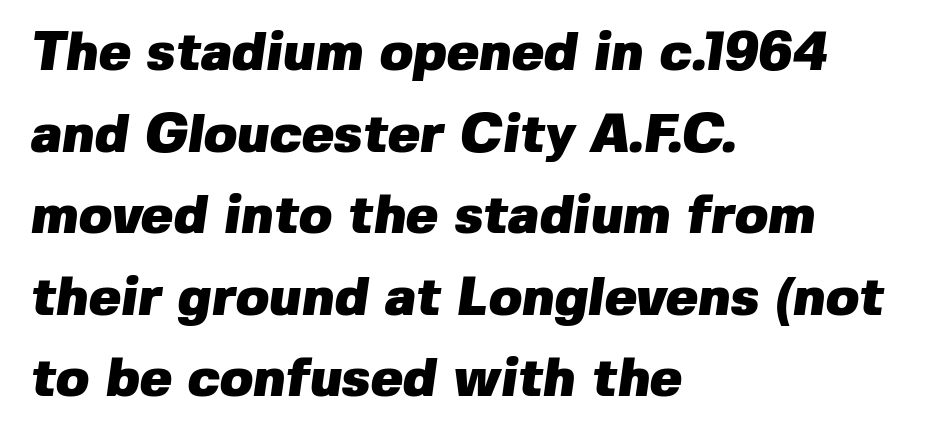
Q: Is the text bold? A: Yes.
Q: Is the typeface a serif or a sans-serif typeface? A: Sans-serif.
Q: Is the text underlined? A: No.
Q: How is the paragraph aligned? A: Left-aligned.
Q: Is the spacing between letters normal or unusually wide? A: Normal.
Q: Is the spacing between lines tight, normal or loose? A: Normal.
Q: Width (condensed, normal, or wide)? A: Normal.
Q: Stroke contrast? A: Low.
Q: x-height? A: Medium.
Q: Monospaced? A: No.
